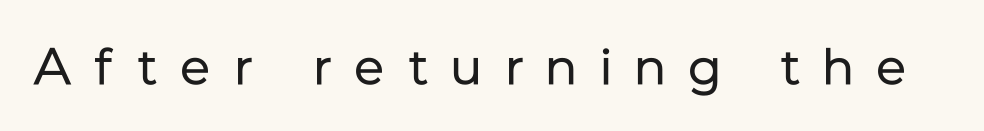
Are there feet on the stems? There aren't — it's a sans. Descenders are the only things crossing below the line. Is this a fixed-width face? No — the glyphs have proportional, varying widths. How are the letters spaced? Widely, with obvious added tracking. Style check: upright. Weight: not bold — regular or lighter.
